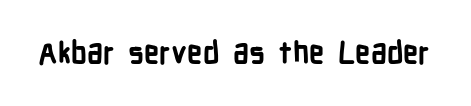
The image shows 30 px bold, condensed sans-serif type, upright; set normal letter spacing, not underlined; low stroke contrast and a medium x-height.
